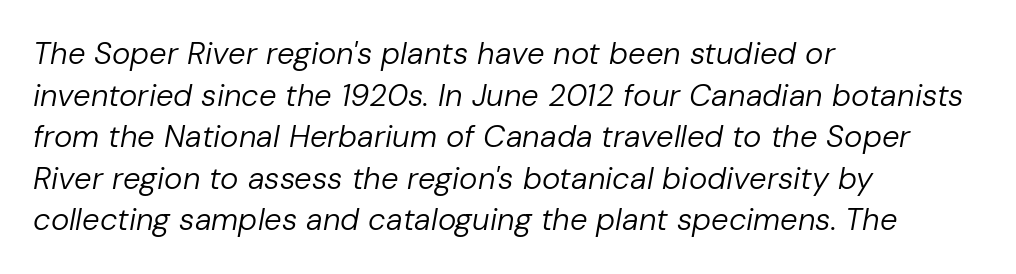
A typesetter would call this zero additional tracking. Is the stroke heavy? The answer is a plain regular-or-lighter. Summary of vertical rhythm: regular, with standard interline spacing. These lines were composed using italics.
